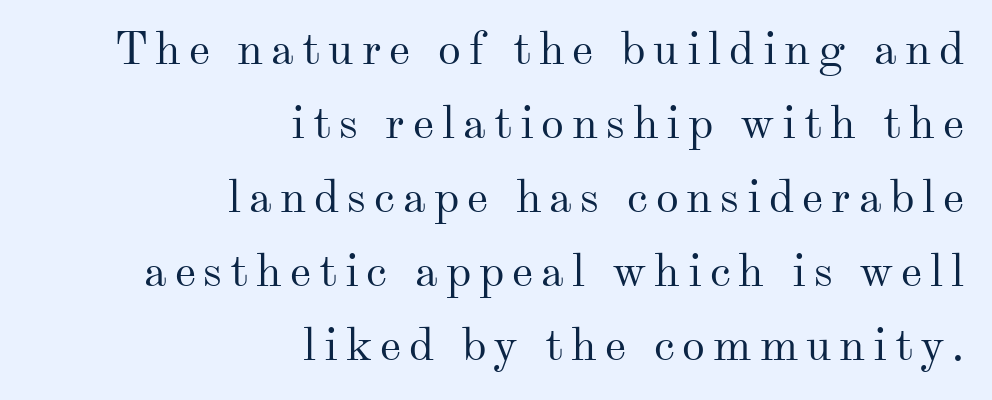
The image shows 46 px regular-weight serif type, upright; set right-aligned, normal line spacing (1.61x), not underlined; medium stroke contrast and a small x-height.
